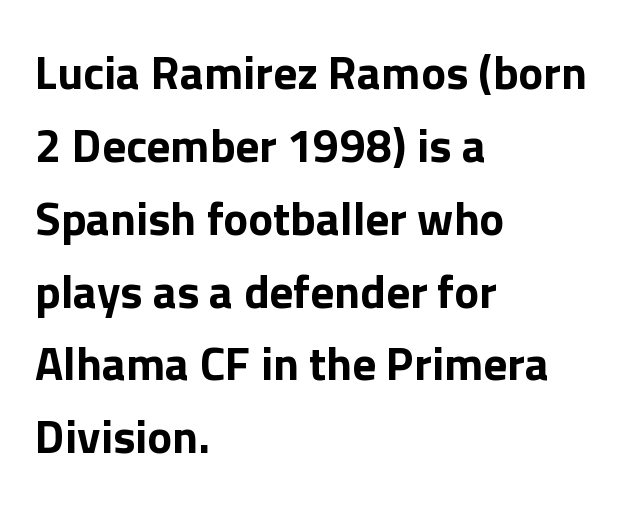
{"serif": "no", "italic": "no", "bold": "yes", "weight": "bold", "width": "normal", "x_height": "medium", "monospaced": "no", "underline": "no", "align": "left", "line_spacing": "normal", "line_spacing_ratio": 1.55, "letter_spacing": "normal", "letter_spacing_em": 0.0, "glyph_px": 47}
